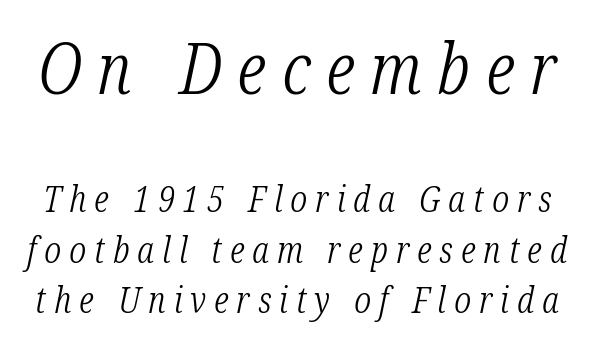
Q: Is the text bold? A: No.
Q: Is the text italic (slanted)? A: Yes, it leans right by about 12 degrees.
Q: Is the typeface a serif or a sans-serif typeface? A: Serif.
Q: Is the text underlined? A: No.
Q: Is the spacing between letters normal or unusually wide? A: Unusually wide.
Q: Is the spacing between lines tight, normal or loose? A: Normal.
Q: Which block of text is set in a larger size, the first (top) or the second (bottom)? A: The first (top) one.
Q: Width (condensed, normal, or wide)? A: Condensed.
Q: Stroke contrast? A: Low.
Q: x-height? A: Medium.
Q: Monospaced? A: No.
